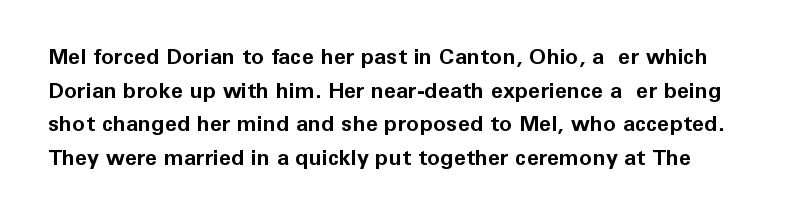
Posture: upright roman. Whoever set this chose a conventional vertical rhythm. Between one letter and the next there's only the usual sliver of space. A clean baseline with only descenders dipping below it.
